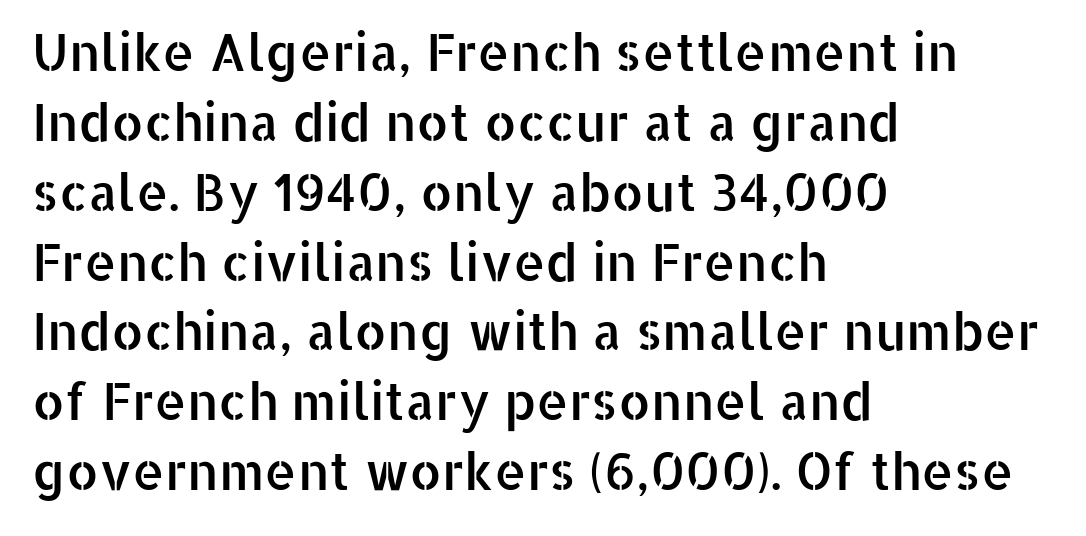
Q: Is the text italic (slanted)? A: No, it is upright.
Q: Is the typeface a serif or a sans-serif typeface? A: Sans-serif.
Q: Is the text underlined? A: No.
Q: How is the paragraph aligned? A: Left-aligned.
Q: Is the spacing between letters normal or unusually wide? A: Normal.
Q: Is the spacing between lines tight, normal or loose? A: Normal.
Q: Width (condensed, normal, or wide)? A: Normal.
Q: Stroke contrast? A: Low.
Q: x-height? A: Medium.
Q: Monospaced? A: No.
